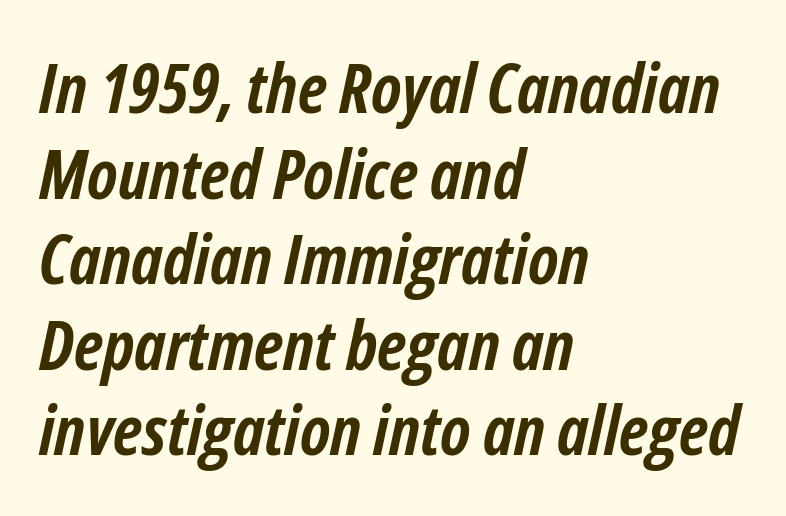
The image shows 69 px semibold, condensed type, italic (leaning right); set left-aligned, line spacing 1.24x, normal letter spacing, not underlined; low stroke contrast and a medium x-height.
